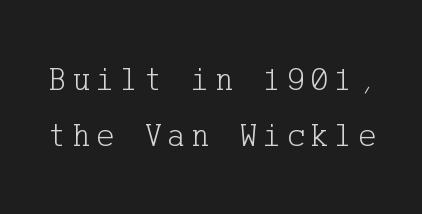
The image shows 34 px light serif type, upright; set normal line spacing (1.65x), not underlined; low stroke contrast and a medium x-height.
